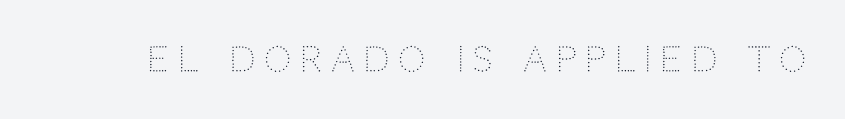
{"serif": "no", "italic": "no", "bold": "no", "weight": "light", "width": "normal", "stroke_contrast": "low", "x_height": "large", "monospaced": "no", "underline": "no", "letter_spacing": "wide", "letter_spacing_em": 0.26, "glyph_px": 34}
